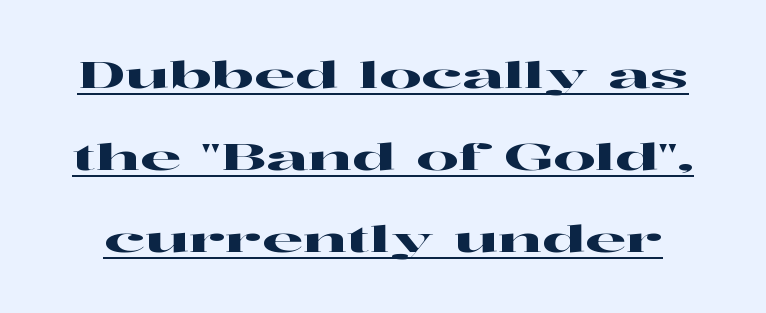
The line-height multiplier appears high, well above default. Spacing verdict: proportional, widths tailored to each character. Beneath each row of characters lies a ruled line. You can tell from the footed stems that serif type was used.
